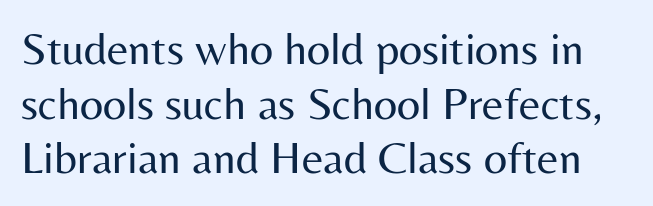
{"serif": "no", "italic": "no", "bold": "no", "weight": "regular", "width": "normal", "stroke_contrast": "medium", "x_height": "medium", "monospaced": "no", "underline": "no", "line_spacing_ratio": 1.19, "letter_spacing": "normal", "letter_spacing_em": 0.0, "glyph_px": 46}
